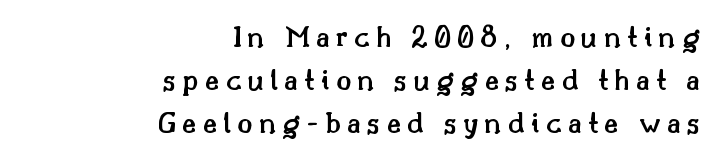
{"serif": "yes", "italic": "no", "bold": "semi", "weight": "semibold", "width": "normal", "stroke_contrast": "medium", "x_height": "small", "monospaced": "no", "underline": "no", "align": "right", "line_spacing": "normal", "line_spacing_ratio": 1.39, "letter_spacing": "wide", "letter_spacing_em": 0.2, "glyph_px": 31}
